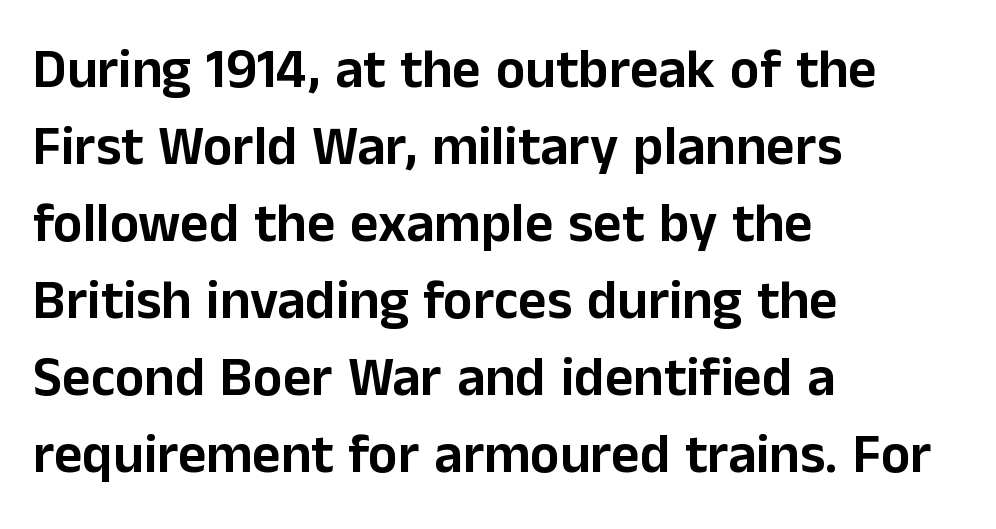
What's the leading like? Ordinary, nothing unusual. The letters advance in unequal steps, a hallmark of proportional type. The characters display no serif detailing; their extremities are plain. It's the straight-up-and-down kind of type. Glance below the letters and you will spot only blank space.
